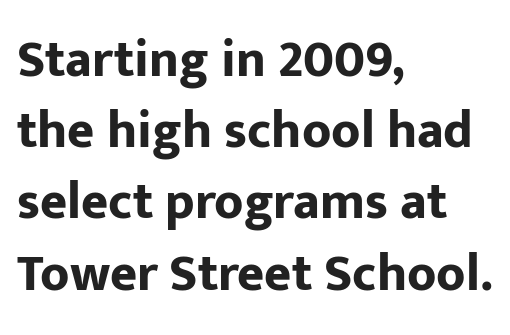
The image shows 52 px bold sans-serif type, upright; set left-aligned, normal line spacing (1.37x), normal letter spacing, not underlined; low stroke contrast and a medium x-height.
